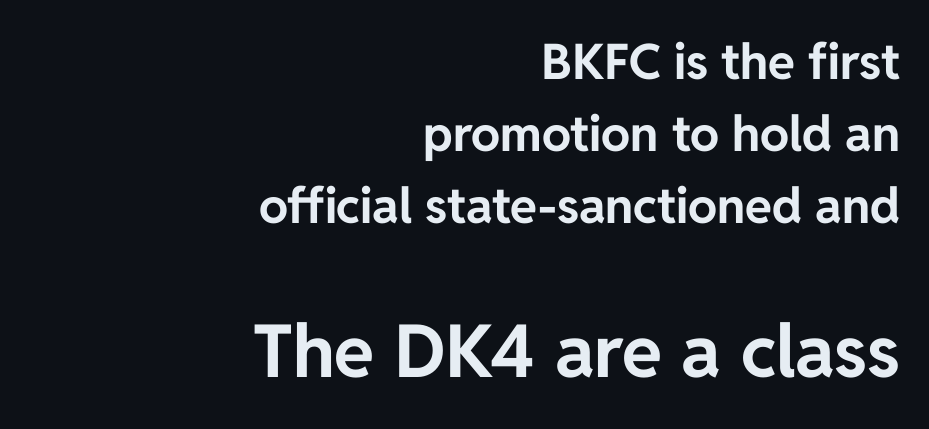
The block of text has a typical density, with ordinary space between rows. The following chunk of copy outweighs the initial chunk in type size. Posture: vertical. In CSS terms this would be text-align: right. Looks like regular typesetting: each glyph gets only the width it needs. The rendering shows plain stroke endings on the letterforms — a sans-serif design.
